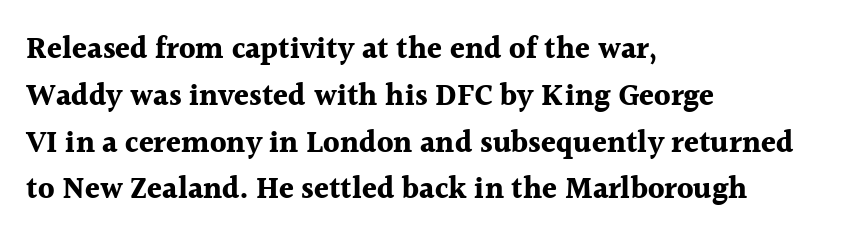
Q: Is the text bold? A: Yes.
Q: Is the text italic (slanted)? A: No, it is upright.
Q: Is the typeface a serif or a sans-serif typeface? A: Serif.
Q: Is the text underlined? A: No.
Q: How is the paragraph aligned? A: Left-aligned.
Q: Is the spacing between letters normal or unusually wide? A: Normal.
Q: Is the spacing between lines tight, normal or loose? A: Normal.
Q: Width (condensed, normal, or wide)? A: Normal.
Q: x-height? A: Medium.
Q: Monospaced? A: No.
